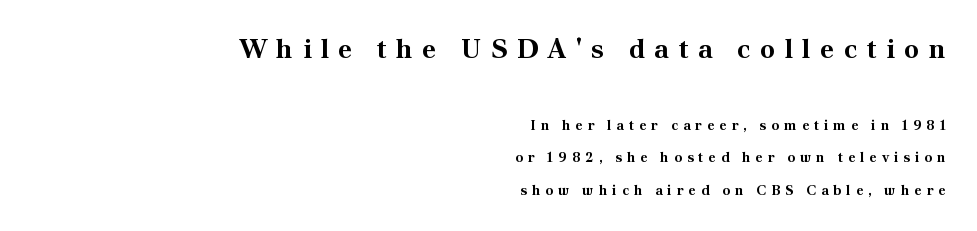
Q: Is the text bold? A: Yes.
Q: Is the text italic (slanted)? A: No, it is upright.
Q: Is the text underlined? A: No.
Q: How is the paragraph aligned? A: Right-aligned.
Q: Is the spacing between letters normal or unusually wide? A: Unusually wide.
Q: Is the spacing between lines tight, normal or loose? A: Loose.
Q: Which block of text is set in a larger size, the first (top) or the second (bottom)? A: The first (top) one.
